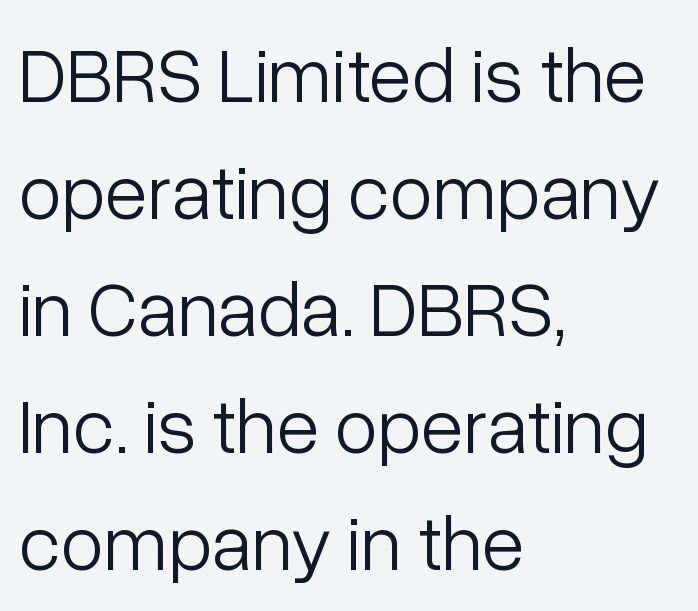
{"serif": "no", "italic": "no", "bold": "no", "weight": "light", "width": "normal", "stroke_contrast": "low", "x_height": "medium", "monospaced": "no", "underline": "no", "align": "left", "line_spacing": "normal", "line_spacing_ratio": 1.5, "letter_spacing": "normal", "letter_spacing_em": 0.0, "glyph_px": 78}
